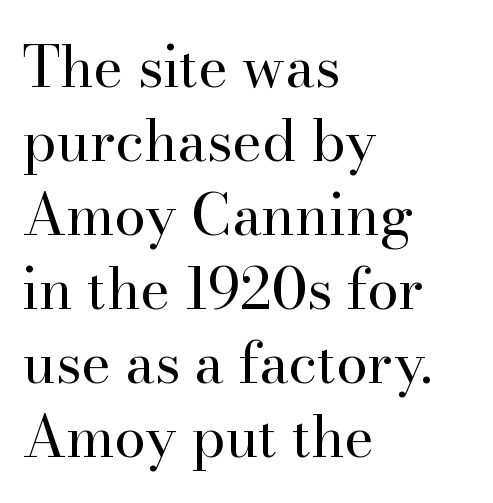
The image shows 57 px regular-weight serif type, upright; set left-aligned, normal line spacing (1.3x), normal letter spacing, not underlined; high stroke contrast and a small x-height.
